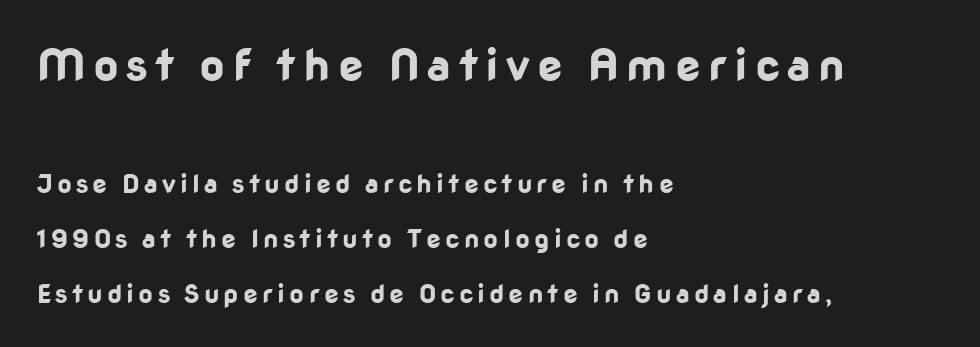
Plain, unruled lines of type. What's the leading like? Stretched, with rows far apart. The lines in this sample share a left origin and differ only in where they stop. Ascenders rise straight up at ninety degrees. The composition opens big and finishes small. Proportional: the letters do not fall into vertical columns.
